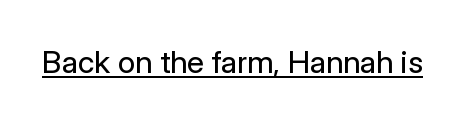
The image shows 31 px regular-weight sans-serif type, upright; set normal letter spacing, underlined; low stroke contrast and a medium x-height.
